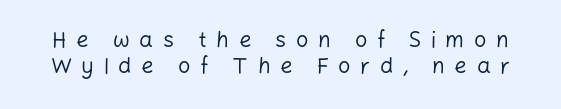
Q: Is the text bold? A: No.
Q: Is the text italic (slanted)? A: No, it is upright.
Q: Is the text underlined? A: No.
Q: Is the spacing between letters normal or unusually wide? A: Unusually wide.
